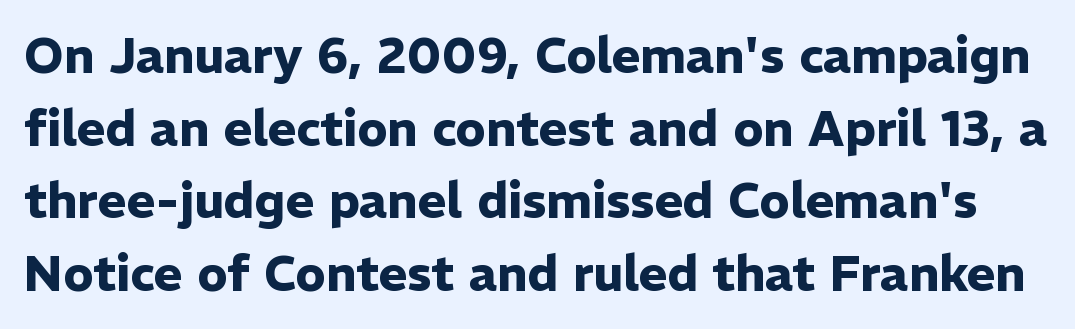
The image shows 49 px heavy sans-serif type, upright; set normal line spacing (1.48x), normal letter spacing, not underlined; low stroke contrast and a medium x-height.
